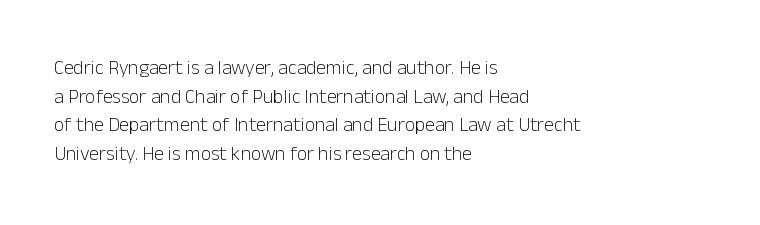
The image shows 20 px text type, upright; set left-aligned, normal line spacing (1.43x), normal letter spacing, not underlined.
